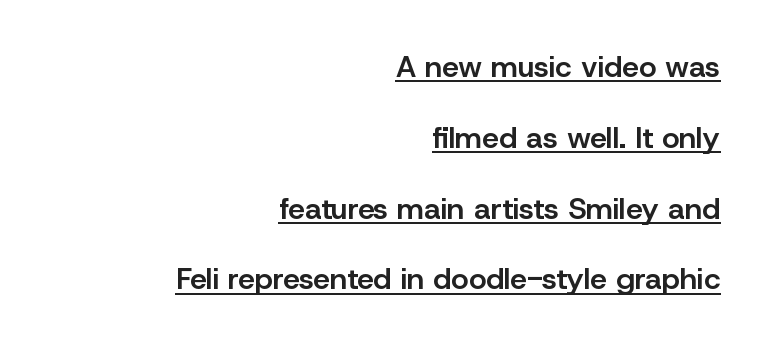
{"serif": "no", "italic": "no", "bold": "semi", "weight": "semibold", "width": "normal", "stroke_contrast": "low", "x_height": "medium", "monospaced": "no", "underline": "yes", "align": "right", "line_spacing": "loose", "line_spacing_ratio": 2.36, "letter_spacing": "normal", "letter_spacing_em": 0.0, "glyph_px": 30}
